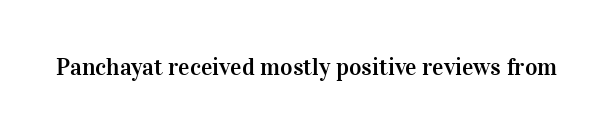
{"italic": "no", "underline": "no", "letter_spacing": "normal", "letter_spacing_em": 0.0, "glyph_px": 24}
